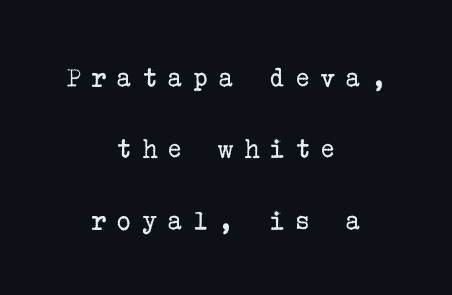
Whoever set this chose breathing room over compactness in the vertical rhythm. Leftover space on each line is divided equally before and after the words. Every character sits straight up, as roman type does. On a weight scale, this lands at 450 or below.
